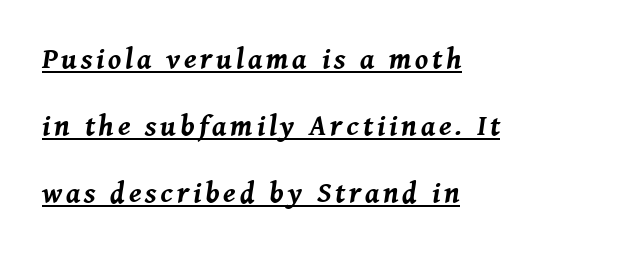
Leftover space on each line is placed entirely after the last word. The letters advance in unequal steps, a hallmark of proportional type. Regarding leading, the lines here are spaced well apart. Emphasis by weight is at full strength: bold.
